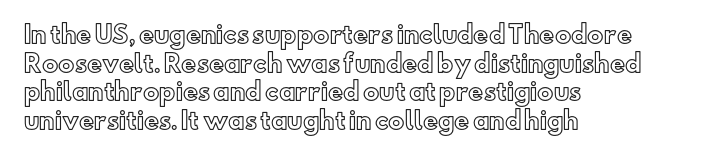
The image shows 23 px text type, upright; set left-aligned, normal line spacing (1.25x), normal letter spacing, not underlined.
